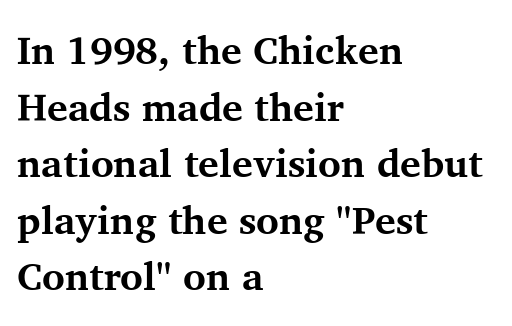
Q: Is the text bold? A: Yes.
Q: Is the text italic (slanted)? A: No, it is upright.
Q: Is the typeface a serif or a sans-serif typeface? A: Serif.
Q: Is the text underlined? A: No.
Q: How is the paragraph aligned? A: Left-aligned.
Q: Is the spacing between letters normal or unusually wide? A: Normal.
Q: Is the spacing between lines tight, normal or loose? A: Normal.
Q: Width (condensed, normal, or wide)? A: Normal.
Q: Stroke contrast? A: Medium.
Q: x-height? A: Medium.
Q: Monospaced? A: No.
